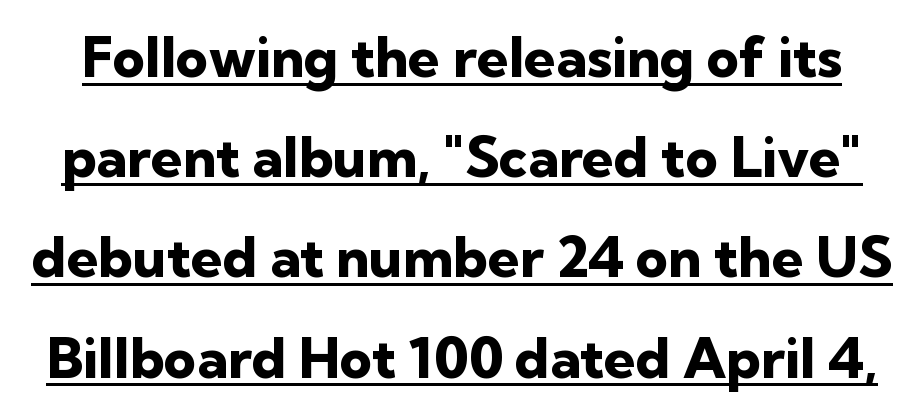
The letters stand straight up with perfectly vertical stems. Underlining? Definitely there. The font family rendered here belongs to the sans-serif group. Each glyph is drawn with heavy, bold strokes. The rendering keeps characters at their native spacing.
